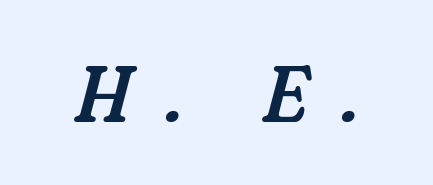
Q: Is the text bold? A: Semi-bold.
Q: Is the text italic (slanted)? A: Yes, it leans right by about 16 degrees.
Q: Is the typeface a serif or a sans-serif typeface? A: Serif.
Q: Is the text underlined? A: No.
Q: Is the spacing between letters normal or unusually wide? A: Unusually wide.
Q: Width (condensed, normal, or wide)? A: Normal.
Q: Stroke contrast? A: Low.
Q: x-height? A: Small.
Q: Monospaced? A: No.
